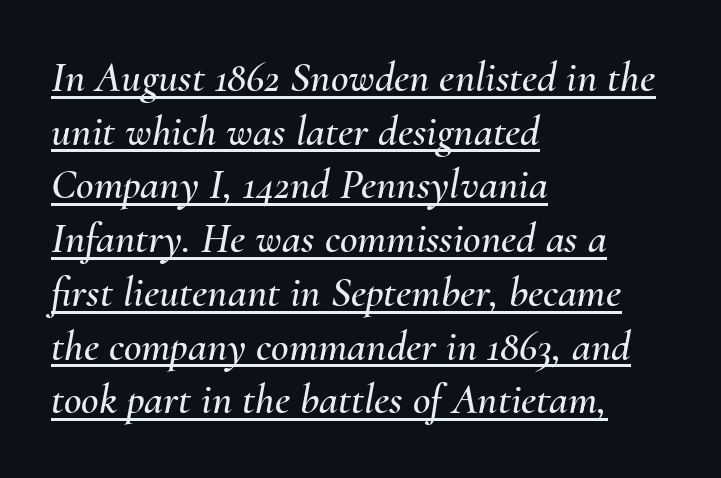
Q: Is the text italic (slanted)? A: Yes, it leans right by about 10 degrees.
Q: Is the text underlined? A: Yes.
Q: How is the paragraph aligned? A: Left-aligned.
Q: Is the spacing between letters normal or unusually wide? A: Normal.
Q: Is the spacing between lines tight, normal or loose? A: Normal.
Q: Width (condensed, normal, or wide)? A: Normal.
Q: Stroke contrast? A: Medium.
Q: x-height? A: Small.
Q: Monospaced? A: No.
